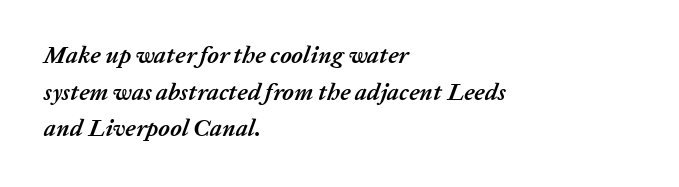
Q: Is the text bold? A: Yes.
Q: Is the text italic (slanted)? A: Yes, it leans right by about 20 degrees.
Q: Is the text underlined? A: No.
Q: How is the paragraph aligned? A: Left-aligned.
Q: Is the spacing between letters normal or unusually wide? A: Normal.
Q: Is the spacing between lines tight, normal or loose? A: Normal.
